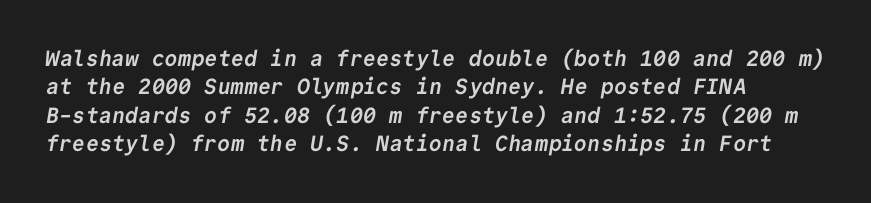
The image shows 22 px bold type; set left-aligned, normal line spacing (1.29x), normal letter spacing, not underlined.
